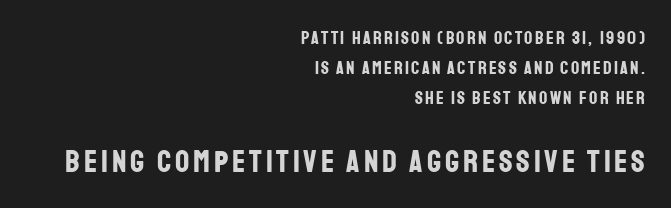
The typeface chosen for these lines omits serifs. Looks like regular typesetting: each glyph gets only the width it needs. Do the letters lean? They stand straight. Layout note: lines flush right.
